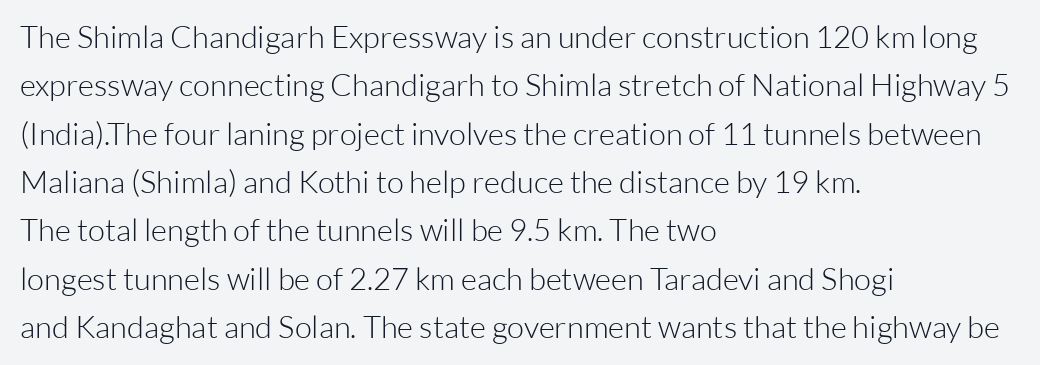
Does the lettering tilt? It doesn't — this is upright. Underlining? Definitely not there. There is no visible air inserted between adjacent glyphs. The lines sit at an ordinary, default distance from one another. Typeset ragged right — the left edge is the straight one. Do the characters align in a grid? No, the font is proportional.
